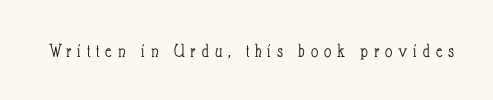
{"italic": "no", "bold": "no", "underline": "no", "letter_spacing": "wide", "letter_spacing_em": 0.29, "glyph_px": 20}
